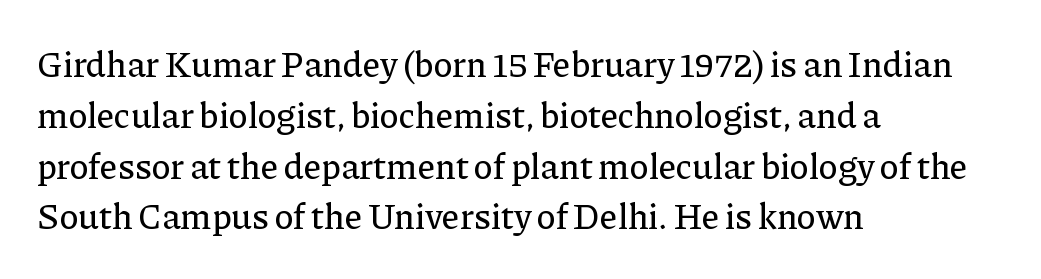
Q: Is the text italic (slanted)? A: No, it is upright.
Q: Is the typeface a serif or a sans-serif typeface? A: Serif.
Q: Is the text underlined? A: No.
Q: How is the paragraph aligned? A: Left-aligned.
Q: Is the spacing between letters normal or unusually wide? A: Normal.
Q: Is the spacing between lines tight, normal or loose? A: Normal.
Q: Width (condensed, normal, or wide)? A: Normal.
Q: Stroke contrast? A: Low.
Q: x-height? A: Medium.
Q: Monospaced? A: No.
